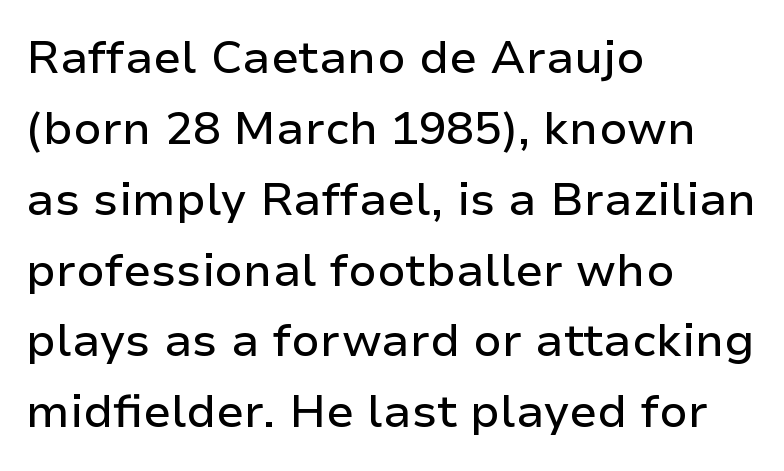
Q: Is the text italic (slanted)? A: No, it is upright.
Q: Is the typeface a serif or a sans-serif typeface? A: Sans-serif.
Q: Is the text underlined? A: No.
Q: How is the paragraph aligned? A: Left-aligned.
Q: Is the spacing between letters normal or unusually wide? A: Normal.
Q: Is the spacing between lines tight, normal or loose? A: Normal.
Q: Width (condensed, normal, or wide)? A: Normal.
Q: Stroke contrast? A: Low.
Q: x-height? A: Medium.
Q: Monospaced? A: No.
